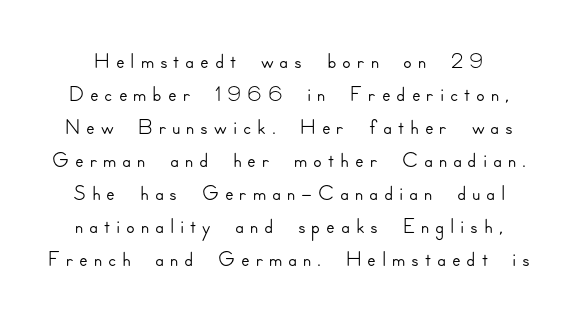
The image shows 32 px sans-serif type, upright; set tight line spacing (1.03x), not underlined; low stroke contrast and a small x-height.
